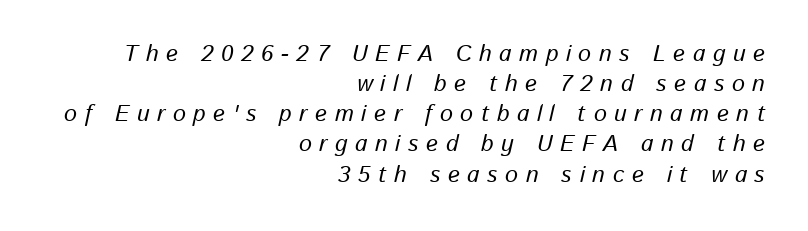
The image shows 23 px text type, italic (leaning right); set right-aligned, normal line spacing (1.31x), unusually wide letter spacing (+0.33 em), not underlined.
